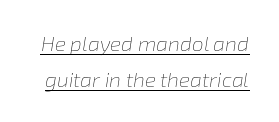
Q: Is the text bold? A: No.
Q: Is the text italic (slanted)? A: Yes, it leans right by about 8 degrees.
Q: Is the text underlined? A: Yes.
Q: Is the spacing between letters normal or unusually wide? A: Normal.
